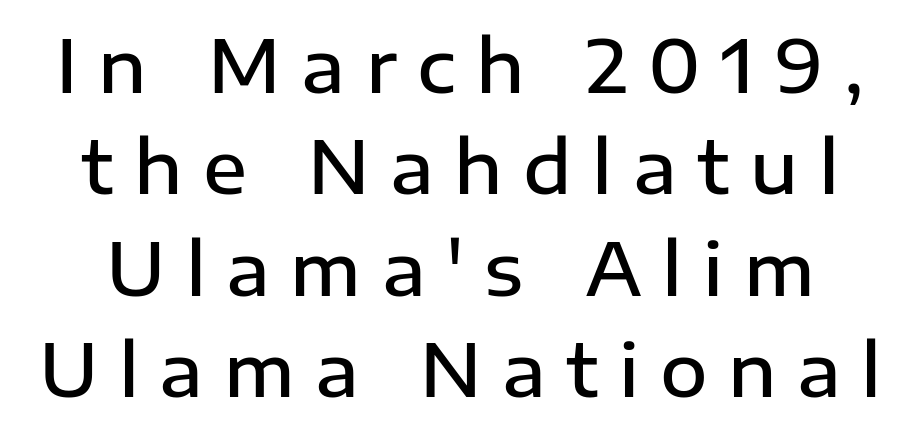
The image shows 73 px semibold sans-serif type, upright; set normal line spacing (1.39x), unusually wide letter spacing (+0.28 em), not underlined; low stroke contrast and a medium x-height.
